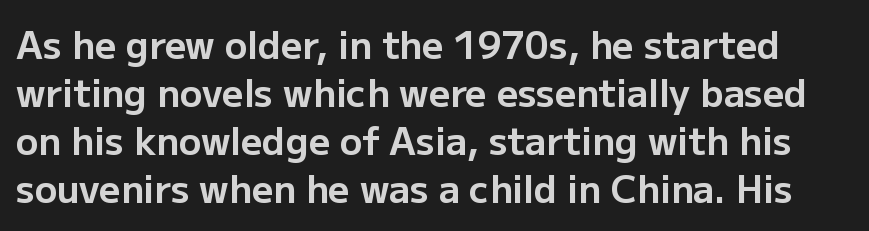
The axis of the letterforms is exactly vertical. Lines of text with bare space underneath. On the weight axis this lands at bold, roughly 700. The characters display no serif detailing; their extremities are plain. Students, observe: this is what conventionally led text looks like.
